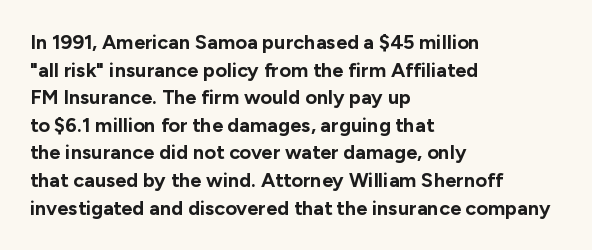
The image shows 20 px bold type, upright; set left-aligned, normal line spacing (1.38x), normal letter spacing, not underlined.
